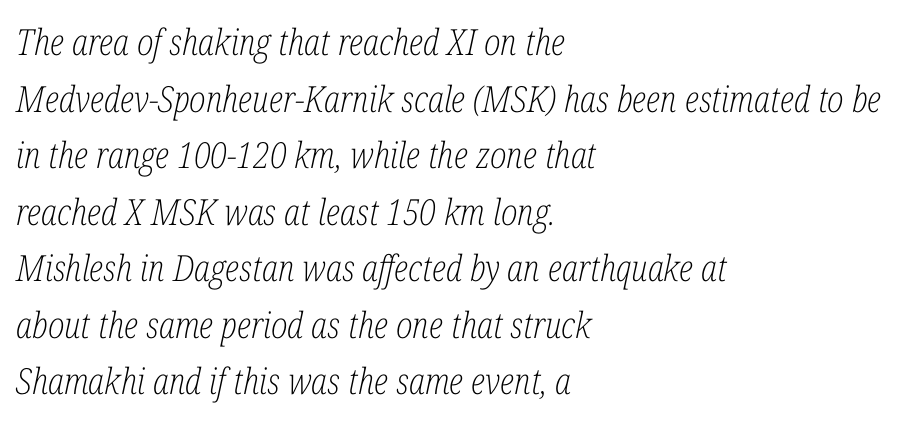
The image shows 36 px light, condensed serif type, italic (leaning right); set left-aligned, normal line spacing (1.57x), normal letter spacing, not underlined; low stroke contrast and a medium x-height.
